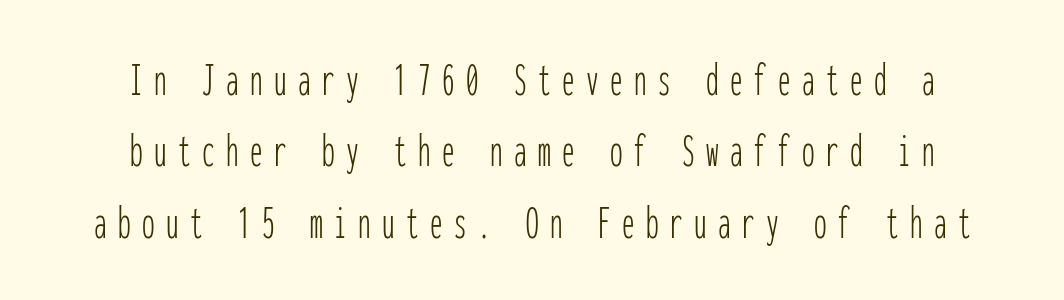
Any mark beneath the type? The region is blank. This sample is center-justified, so both line endings float freely. Regarding serifs, this sample does without them. Looks like terminal output: every glyph gets an equal slot.
